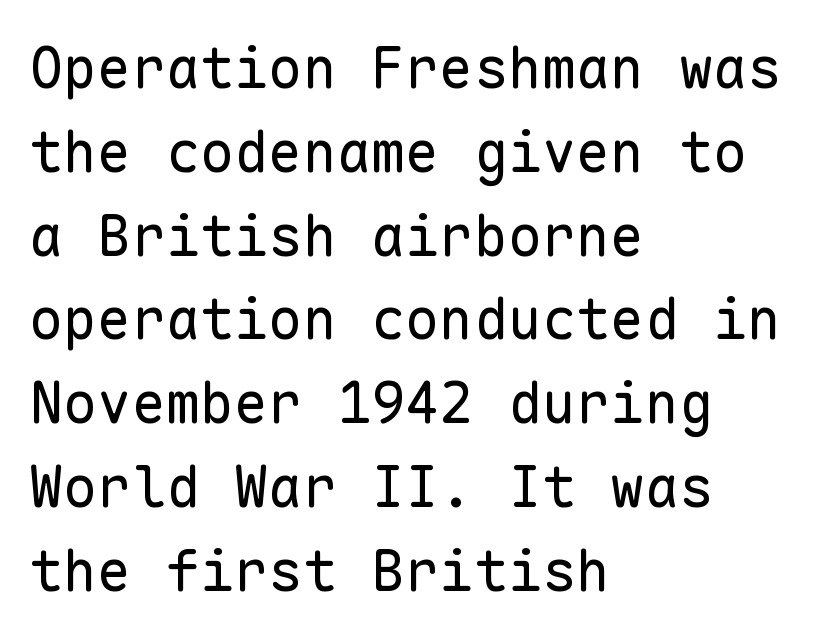
The image shows 57 px regular-weight sans-serif type, upright, monospaced; set left-aligned, normal line spacing (1.47x), normal letter spacing, not underlined; low stroke contrast and a medium x-height.
